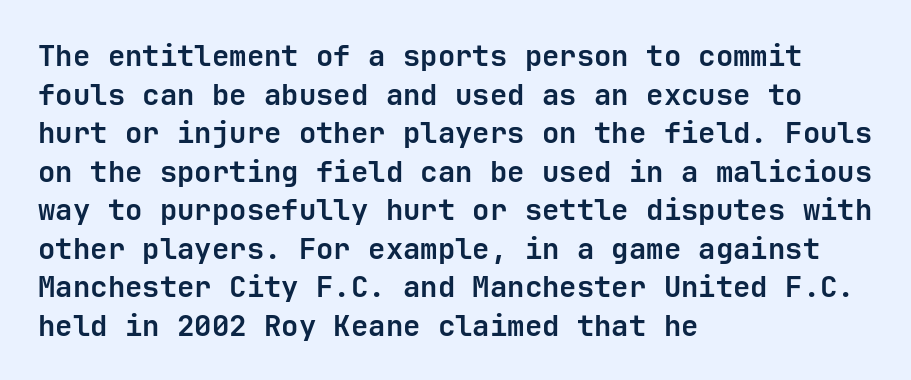
The image shows 29 px semibold sans-serif type, upright; set left-aligned, normal line spacing (1.33x), normal letter spacing, not underlined; low stroke contrast and a medium x-height.
